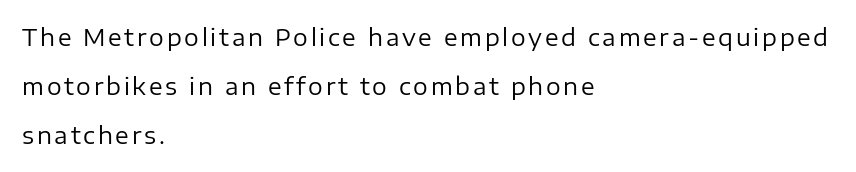
Typeset ragged right — the left edge is the straight one. Clear beneath every line of the passage. The font is comparable to plain body text, perhaps lighter. Nope, not italic — everything's standing straight.
